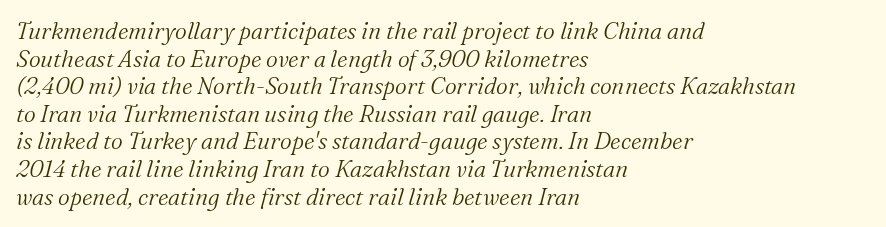
The image shows 23 px text type, italic (leaning right); set left-aligned, line spacing 1.2x, normal letter spacing, not underlined.
